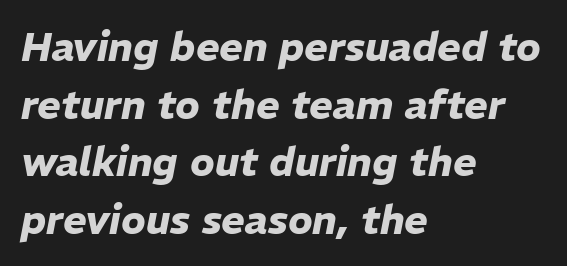
The image shows 40 px heavy type, italic (leaning right); set left-aligned, normal line spacing (1.44x), normal letter spacing, not underlined; low stroke contrast and a medium x-height.
